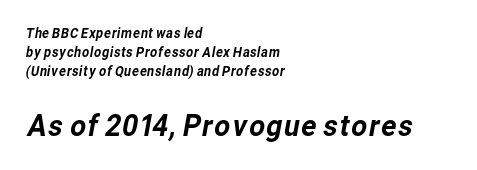
{"serif": "no", "width": "normal", "stroke_contrast": "low", "x_height": "medium", "monospaced": "no", "underline": "no", "align": "left", "line_spacing": "normal", "line_spacing_ratio": 1.37, "letter_spacing": "normal", "letter_spacing_em": 0.0, "larger_block": "second", "size_ratio": 2.21, "glyph_px": 31}
